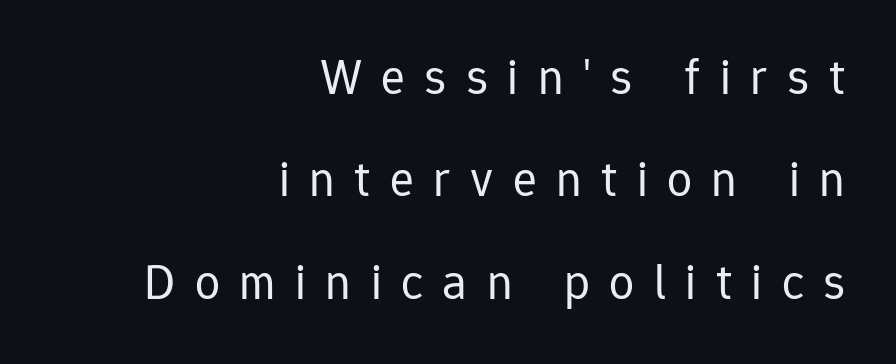
{"serif": "no", "italic": "no", "bold": "no", "weight": "regular", "width": "normal", "stroke_contrast": "low", "x_height": "medium", "monospaced": "no", "underline": "no", "align": "right", "line_spacing": "loose", "line_spacing_ratio": 2.05, "letter_spacing": "wide", "letter_spacing_em": 0.39, "glyph_px": 50}
